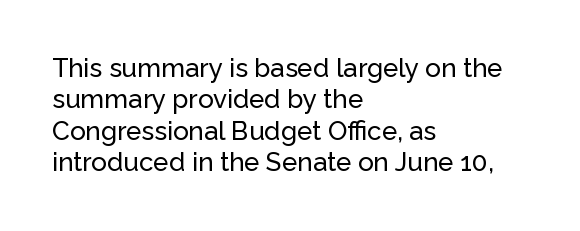
{"italic": "no", "underline": "no", "align": "left", "line_spacing_ratio": 1.21, "letter_spacing": "normal", "letter_spacing_em": 0.0, "glyph_px": 26}
